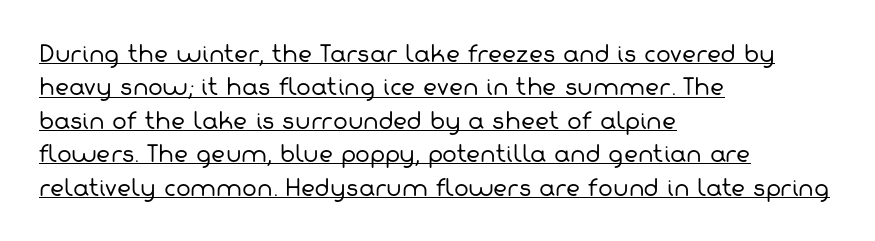
Leading: standard. Is the stroke heavy? The answer is a plain regular-or-lighter. These characters rest on top of a visible drawn line. This rendering uses left alignment, leaving the right contour irregular. Standard letterfit; no display-style spreading of the glyphs.
